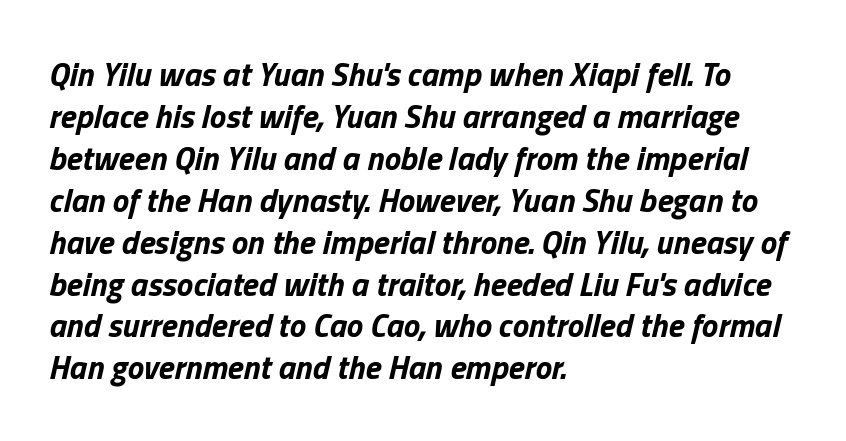
{"italic": "yes", "lean": "right", "slant_degrees": 13, "bold": "yes", "weight": "bold", "width": "normal", "stroke_contrast": "low", "x_height": "medium", "monospaced": "no", "underline": "no", "align": "left", "line_spacing": "normal", "line_spacing_ratio": 1.27, "letter_spacing": "normal", "letter_spacing_em": 0.0, "glyph_px": 33}
